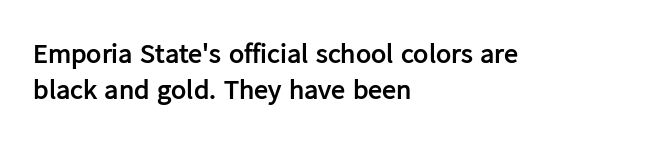
{"serif": "no", "italic": "no", "bold": "yes", "weight": "semibold", "width": "normal", "stroke_contrast": "low", "x_height": "medium", "monospaced": "no", "underline": "no", "align": "left", "line_spacing": "normal", "line_spacing_ratio": 1.27, "letter_spacing": "normal", "letter_spacing_em": 0.0, "glyph_px": 28}
